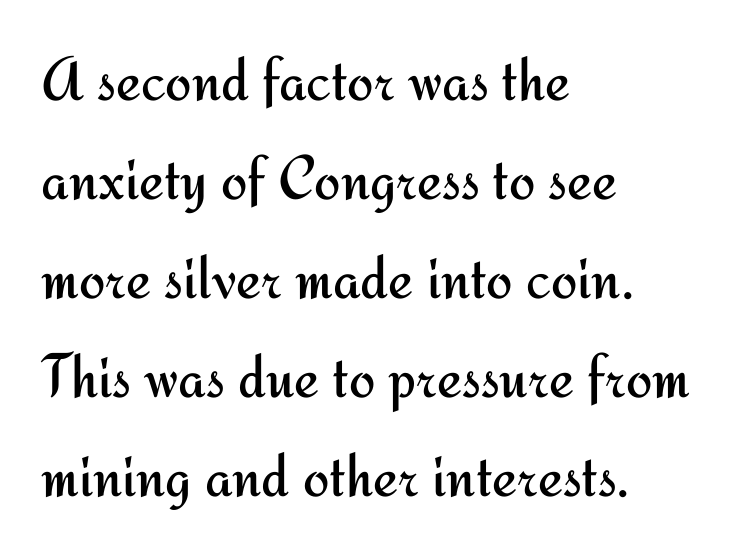
{"serif": "no", "italic": "no", "bold": "no", "weight": "regular", "width": "normal", "stroke_contrast": "medium", "x_height": "small", "monospaced": "no", "underline": "no", "align": "left", "line_spacing": "normal", "line_spacing_ratio": 1.57, "letter_spacing": "normal", "letter_spacing_em": 0.0, "glyph_px": 63}
